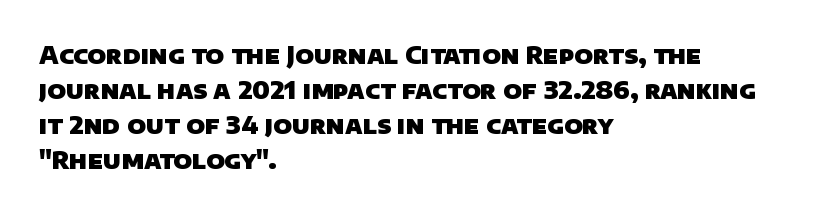
The image shows 24 px bold type; set left-aligned, normal line spacing (1.46x), normal letter spacing, not underlined.
